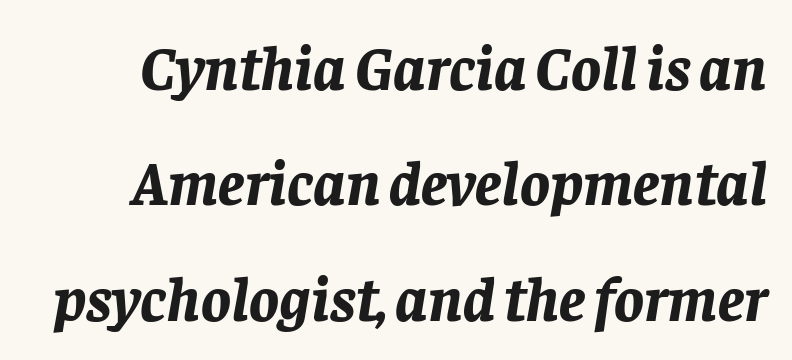
You could call the tracking neutral — neither tight nor loose. Has an underline been added? It has not. The rendering uses natural spacing where letterforms have individual widths. Heavy, bold letterforms.
